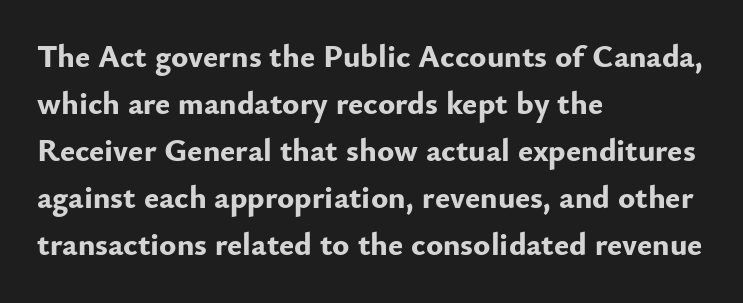
{"serif": "no", "italic": "no", "bold": "yes", "weight": "bold", "width": "normal", "stroke_contrast": "low", "x_height": "small", "monospaced": "no", "underline": "no", "align": "left", "line_spacing": "normal", "line_spacing_ratio": 1.47, "letter_spacing": "normal", "letter_spacing_em": 0.0, "glyph_px": 32}
